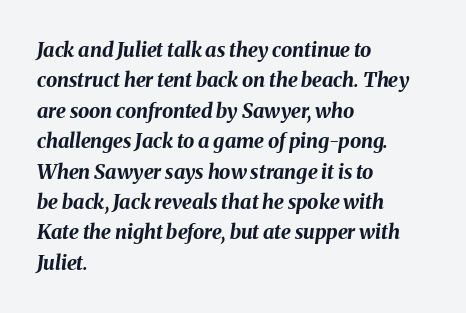
Q: Is the text bold? A: Yes.
Q: Is the text italic (slanted)? A: Yes, it leans right by about 8 degrees.
Q: Is the text underlined? A: No.
Q: How is the paragraph aligned? A: Left-aligned.
Q: Is the spacing between letters normal or unusually wide? A: Normal.
Q: Is the spacing between lines tight, normal or loose? A: Normal.
